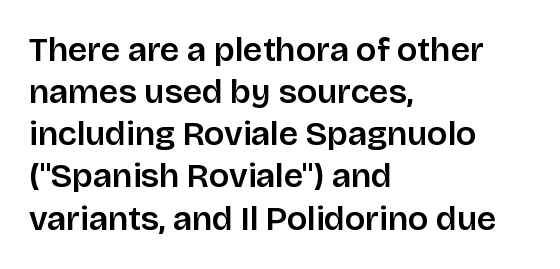
{"serif": "no", "italic": "no", "width": "normal", "stroke_contrast": "low", "x_height": "large", "monospaced": "no", "underline": "no", "align": "left", "line_spacing_ratio": 1.24, "letter_spacing": "normal", "letter_spacing_em": 0.0, "glyph_px": 34}
